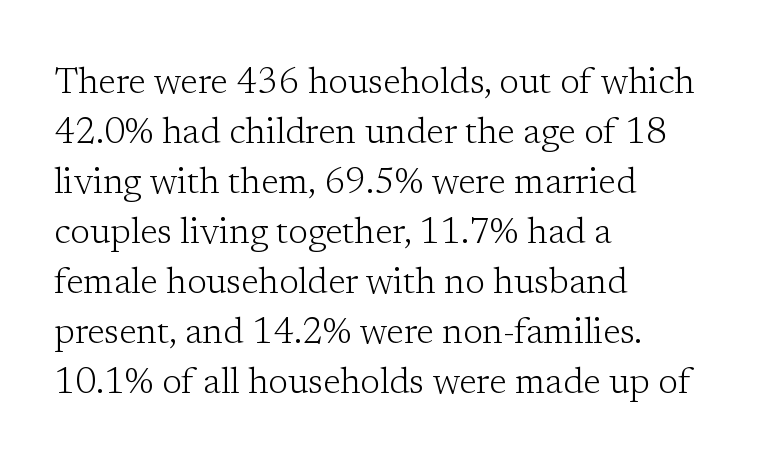
Q: Is the text bold? A: No.
Q: Is the text italic (slanted)? A: No, it is upright.
Q: Is the typeface a serif or a sans-serif typeface? A: Serif.
Q: Is the text underlined? A: No.
Q: How is the paragraph aligned? A: Left-aligned.
Q: Is the spacing between letters normal or unusually wide? A: Normal.
Q: Is the spacing between lines tight, normal or loose? A: Normal.
Q: Width (condensed, normal, or wide)? A: Normal.
Q: Stroke contrast? A: Low.
Q: x-height? A: Medium.
Q: Monospaced? A: No.
